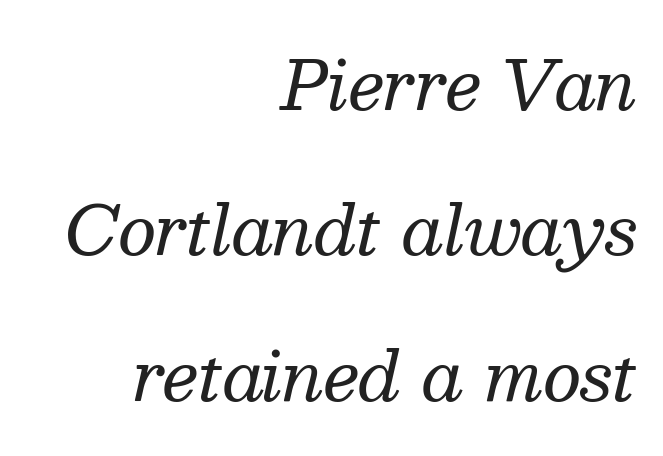
The image shows 67 px regular-weight serif type, italic (leaning right); set right-aligned, loose line spacing (2.17x), normal letter spacing, not underlined; medium stroke contrast and a medium x-height.
